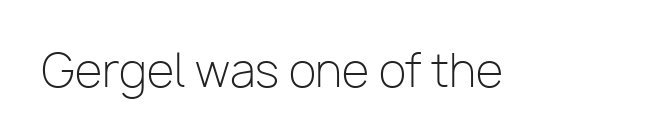
Q: Is the text bold? A: No.
Q: Is the text italic (slanted)? A: No, it is upright.
Q: Is the typeface a serif or a sans-serif typeface? A: Sans-serif.
Q: Is the text underlined? A: No.
Q: Is the spacing between letters normal or unusually wide? A: Normal.
Q: Width (condensed, normal, or wide)? A: Normal.
Q: Stroke contrast? A: Low.
Q: x-height? A: Medium.
Q: Monospaced? A: No.
